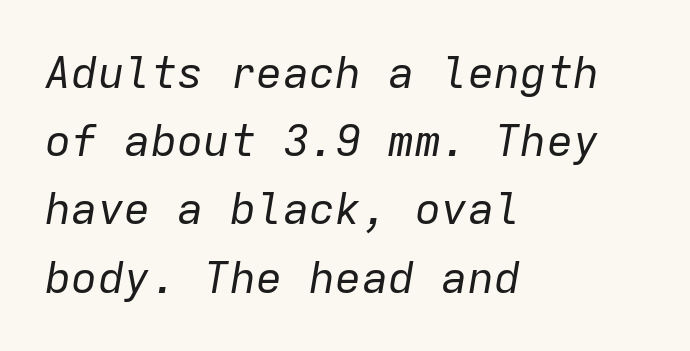
{"italic": "yes", "lean": "right", "slant_degrees": 9, "bold": "no", "weight": "regular", "width": "normal", "stroke_contrast": "low", "x_height": "medium", "monospaced": "yes", "underline": "no", "align": "left", "line_spacing": "normal", "line_spacing_ratio": 1.55, "letter_spacing": "normal", "letter_spacing_em": 0.0, "glyph_px": 44}
